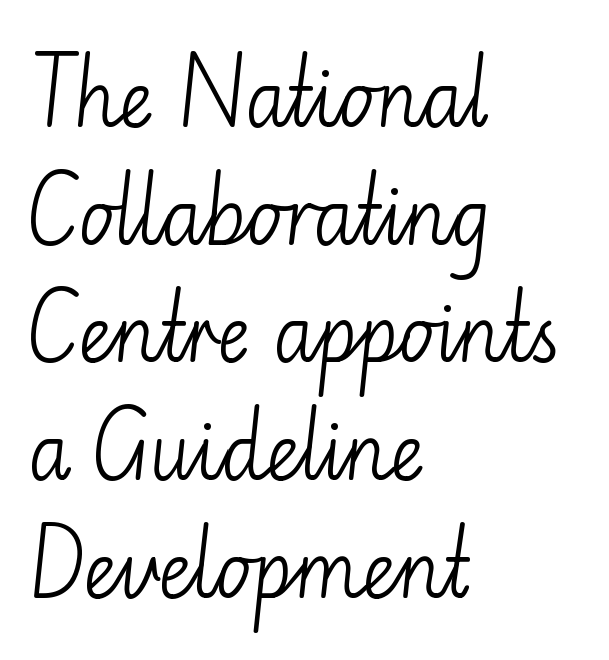
{"serif": "no", "bold": "no", "weight": "light", "width": "normal", "stroke_contrast": "low", "x_height": "small", "monospaced": "no", "underline": "no", "align": "left", "line_spacing": "normal", "line_spacing_ratio": 1.57, "letter_spacing": "normal", "letter_spacing_em": 0.0, "glyph_px": 75}
